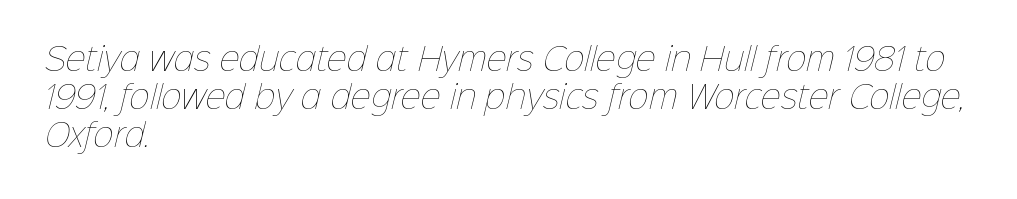
Q: Is the text bold? A: No.
Q: Is the text underlined? A: No.
Q: How is the paragraph aligned? A: Left-aligned.
Q: Is the spacing between letters normal or unusually wide? A: Normal.
Q: Width (condensed, normal, or wide)? A: Normal.
Q: Stroke contrast? A: Low.
Q: x-height? A: Medium.
Q: Monospaced? A: No.
